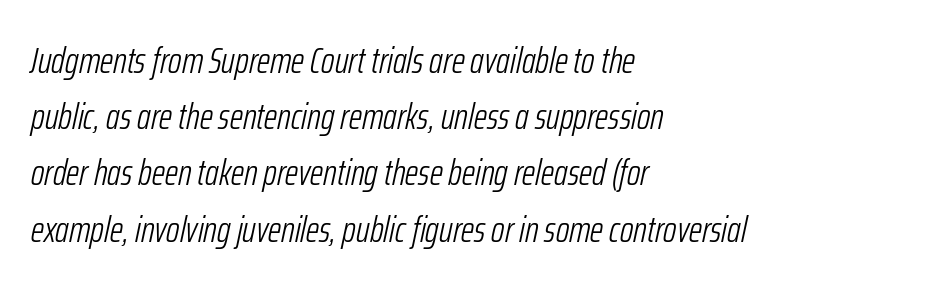
{"italic": "yes", "lean": "right", "slant_degrees": 12, "bold": "no", "weight": "light", "width": "condensed", "stroke_contrast": "low", "x_height": "medium", "monospaced": "no", "underline": "no", "align": "left", "line_spacing": "normal", "line_spacing_ratio": 1.52, "letter_spacing": "normal", "letter_spacing_em": 0.0, "glyph_px": 37}
